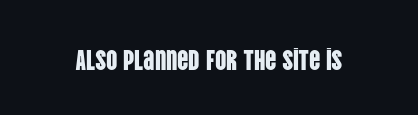
The image shows 28 px condensed sans-serif type, upright; set normal letter spacing, not underlined; low stroke contrast and a large x-height.
